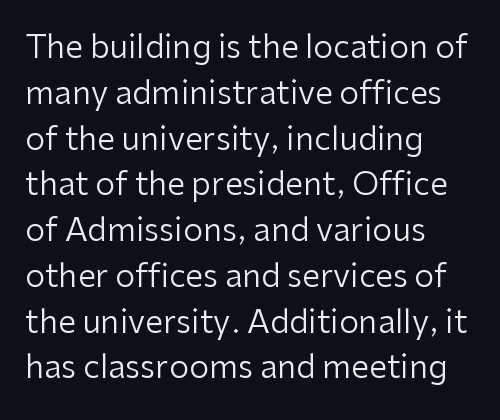
Q: Is the text bold? A: No.
Q: Is the text italic (slanted)? A: No, it is upright.
Q: Is the typeface a serif or a sans-serif typeface? A: Sans-serif.
Q: Is the text underlined? A: No.
Q: How is the paragraph aligned? A: Left-aligned.
Q: Is the spacing between letters normal or unusually wide? A: Normal.
Q: Is the spacing between lines tight, normal or loose? A: Normal.
Q: Width (condensed, normal, or wide)? A: Normal.
Q: Stroke contrast? A: Low.
Q: x-height? A: Medium.
Q: Monospaced? A: No.
